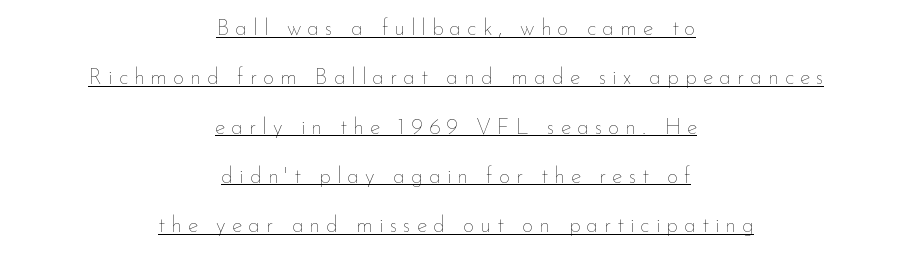
{"italic": "no", "bold": "no", "underline": "yes", "align": "center", "line_spacing": "loose", "line_spacing_ratio": 2.24, "letter_spacing": "wide", "letter_spacing_em": 0.27, "glyph_px": 22}
